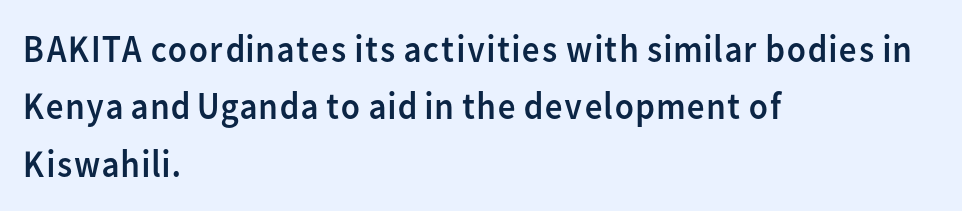
Q: Is the text bold? A: No.
Q: Is the text italic (slanted)? A: No, it is upright.
Q: Is the typeface a serif or a sans-serif typeface? A: Sans-serif.
Q: Is the text underlined? A: No.
Q: How is the paragraph aligned? A: Left-aligned.
Q: Is the spacing between letters normal or unusually wide? A: Normal.
Q: Is the spacing between lines tight, normal or loose? A: Normal.
Q: Width (condensed, normal, or wide)? A: Normal.
Q: Stroke contrast? A: Low.
Q: x-height? A: Medium.
Q: Monospaced? A: No.
